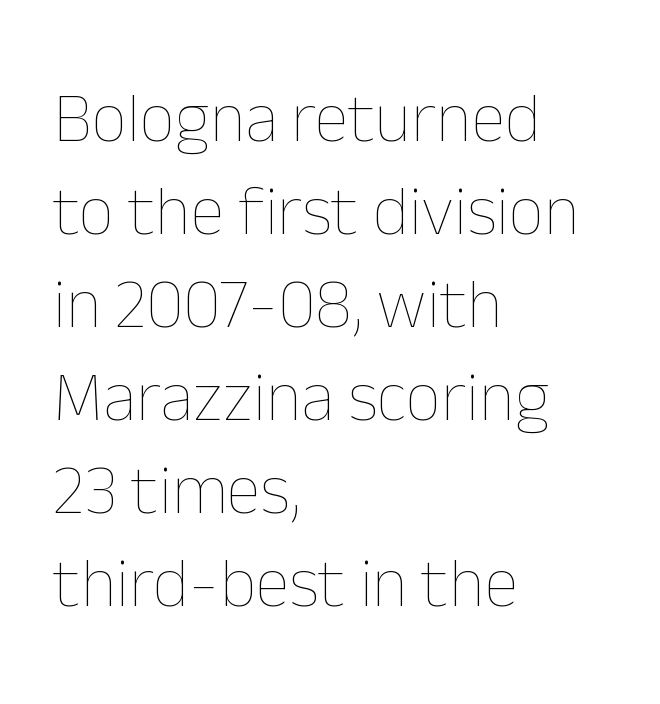
The rendering keeps characters at their native spacing. The passage is arranged the way most books set body copy — flush left. These glyphs show unthickened strokes, regular width or finer. A roman cut, with each character standing at attention. A typesetter would call this proportional, since set widths differ per character. One glance says typical: line gaps are just what's usual.
